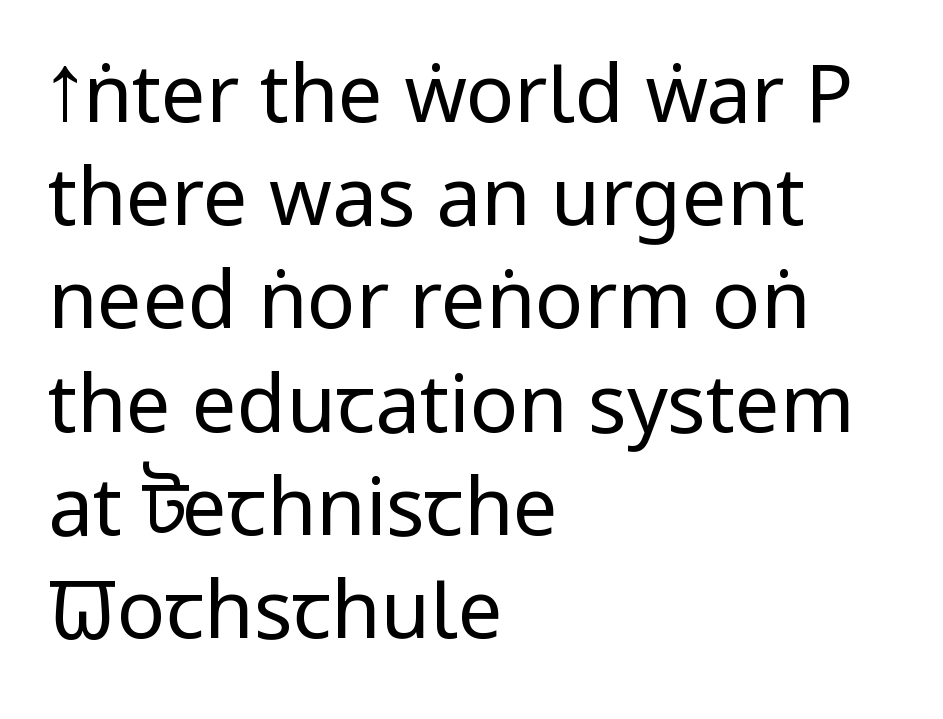
{"serif": "no", "italic": "no", "bold": "no", "weight": "regular", "width": "condensed", "stroke_contrast": "low", "x_height": "large", "monospaced": "no", "underline": "no", "align": "left", "line_spacing": "normal", "line_spacing_ratio": 1.29, "letter_spacing": "normal", "letter_spacing_em": 0.0, "glyph_px": 80}
